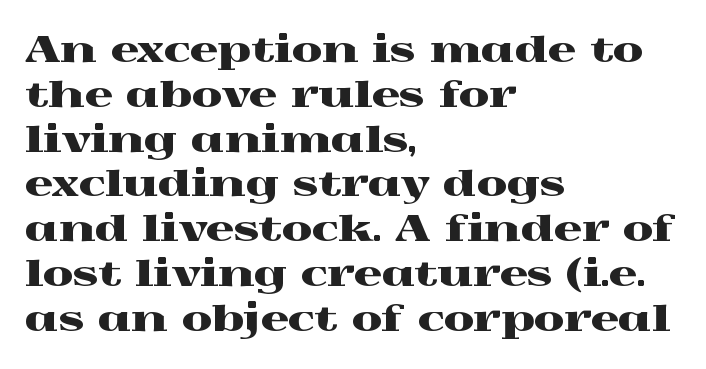
Q: Is the text italic (slanted)? A: No, it is upright.
Q: Is the typeface a serif or a sans-serif typeface? A: Serif.
Q: Is the text underlined? A: No.
Q: How is the paragraph aligned? A: Left-aligned.
Q: Is the spacing between letters normal or unusually wide? A: Normal.
Q: Is the spacing between lines tight, normal or loose? A: Normal.
Q: Width (condensed, normal, or wide)? A: Wide.
Q: x-height? A: Medium.
Q: Monospaced? A: No.
